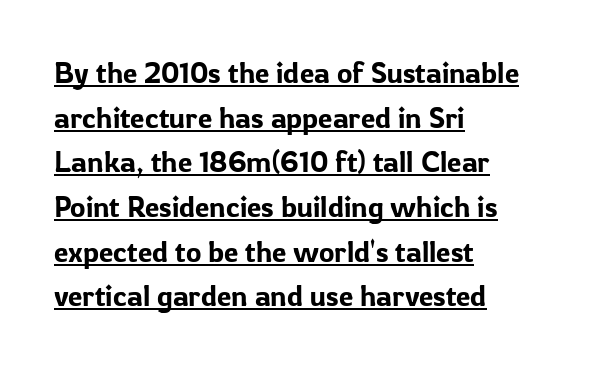
The rendering uses the underline text-decoration. The designer went with a sans here, leaving each stem footless. Quick note: interline space is typical. These lines stack with their left ends in a neat column. Nobody touched the tracking dial on this one.
